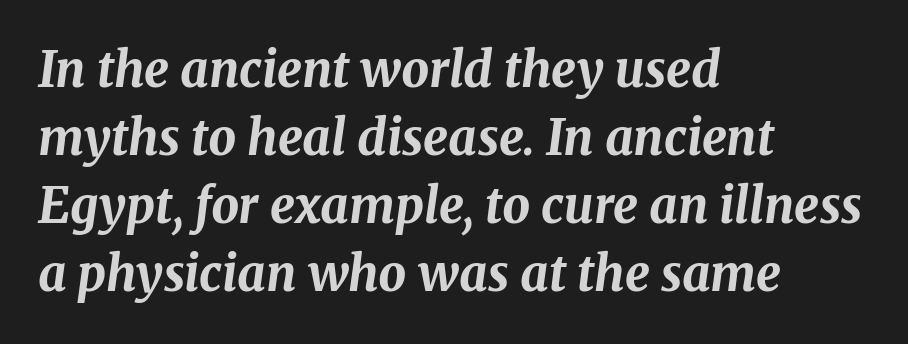
The image shows 49 px bold type, italic (leaning right); set left-aligned, normal line spacing (1.39x), normal letter spacing, not underlined; medium stroke contrast and a medium x-height.
